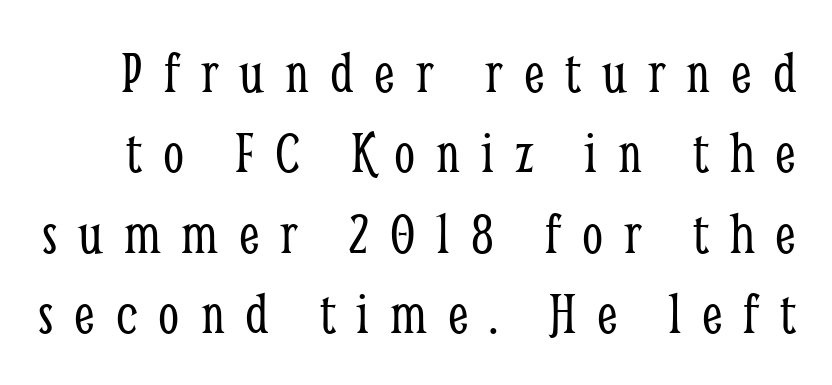
This rendering widens character spacing well past its baseline value. Vertical spacing — default. Classification — serif. Just letters on the line, the space beneath them empty. Varying glyph widths throughout — classic text-font behaviour. The type sits square on the baseline with zero lean.
